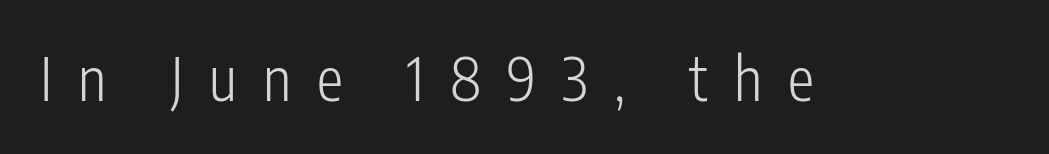
{"serif": "no", "italic": "no", "bold": "no", "weight": "light", "width": "condensed", "stroke_contrast": "low", "x_height": "medium", "monospaced": "no", "underline": "no", "letter_spacing": "wide", "letter_spacing_em": 0.44, "glyph_px": 59}
